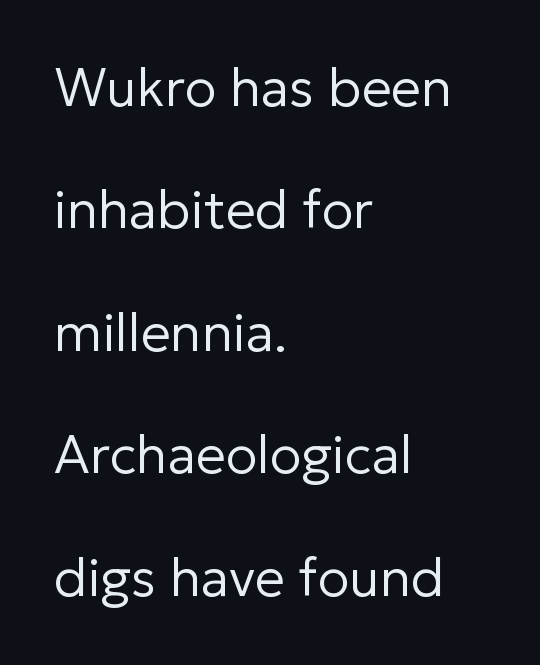
{"serif": "no", "italic": "no", "bold": "no", "weight": "regular", "width": "normal", "stroke_contrast": "low", "x_height": "medium", "monospaced": "no", "underline": "no", "align": "left", "line_spacing": "loose", "line_spacing_ratio": 2.31, "letter_spacing": "normal", "letter_spacing_em": 0.0, "glyph_px": 53}
